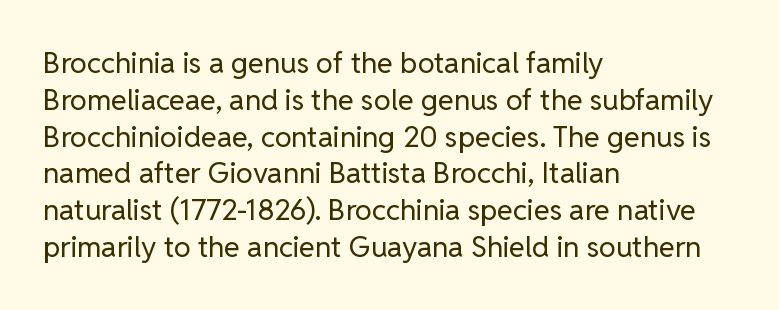
Q: Is the text bold? A: No.
Q: Is the text italic (slanted)? A: No, it is upright.
Q: Is the typeface a serif or a sans-serif typeface? A: Sans-serif.
Q: Is the text underlined? A: No.
Q: How is the paragraph aligned? A: Left-aligned.
Q: Is the spacing between letters normal or unusually wide? A: Normal.
Q: Is the spacing between lines tight, normal or loose? A: Normal.
Q: Width (condensed, normal, or wide)? A: Normal.
Q: Stroke contrast? A: Low.
Q: x-height? A: Medium.
Q: Monospaced? A: No.
